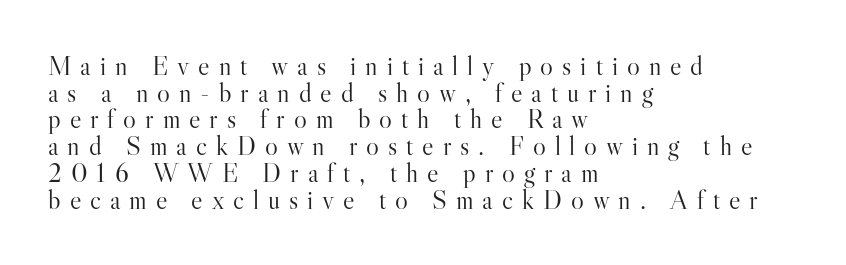
The image shows 27 px text type, upright; set left-aligned, tight line spacing (0.99x), unusually wide letter spacing (+0.33 em), not underlined.
